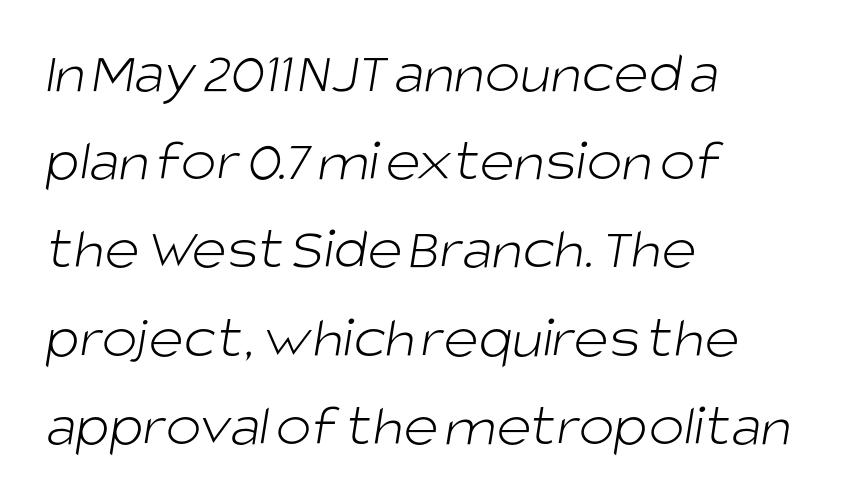
{"serif": "no", "bold": "no", "weight": "light", "width": "normal", "stroke_contrast": "low", "x_height": "large", "monospaced": "no", "underline": "no", "align": "left", "line_spacing": "normal", "line_spacing_ratio": 1.47, "letter_spacing": "normal", "letter_spacing_em": 0.0, "glyph_px": 60}
